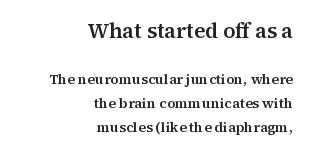
The image shows 21 px text type, upright; set right-aligned, line spacing 1.71x, normal letter spacing, not underlined; the first (top) block is 1.5x larger.
